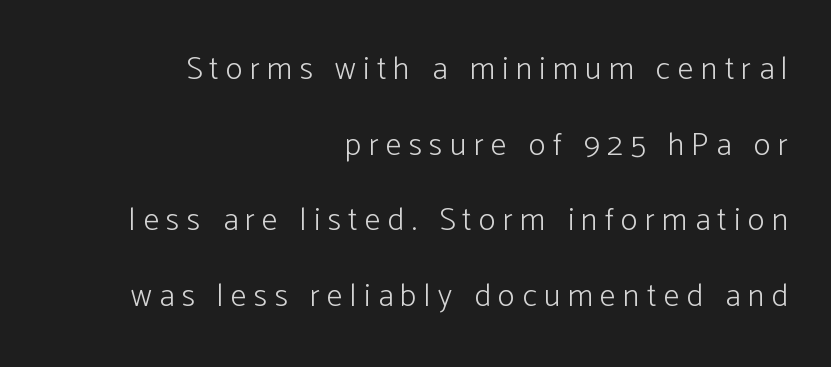
{"serif": "no", "italic": "no", "bold": "no", "weight": "light", "width": "normal", "stroke_contrast": "low", "x_height": "medium", "monospaced": "no", "underline": "no", "align": "right", "line_spacing": "loose", "line_spacing_ratio": 2.36, "letter_spacing": "wide", "letter_spacing_em": 0.23, "glyph_px": 32}
